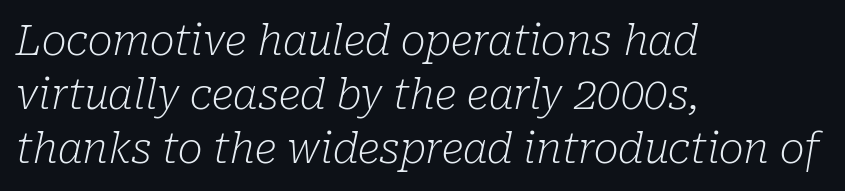
{"serif": "yes", "italic": "yes", "lean": "right", "slant_degrees": 10, "bold": "no", "weight": "light", "width": "normal", "stroke_contrast": "low", "x_height": "medium", "monospaced": "no", "underline": "no", "align": "left", "line_spacing": "normal", "line_spacing_ratio": 1.29, "letter_spacing": "normal", "letter_spacing_em": 0.0, "glyph_px": 42}
